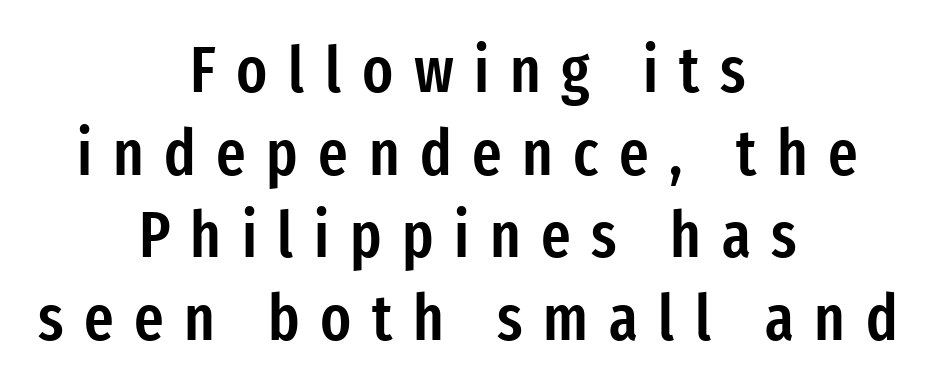
The image shows 64 px semibold, condensed sans-serif type, upright; set centered, normal line spacing (1.29x), unusually wide letter spacing (+0.32 em), not underlined; low stroke contrast and a medium x-height.
